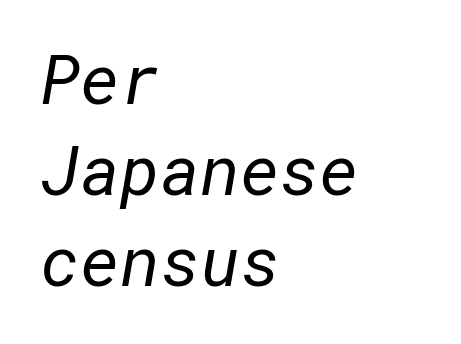
The passage shown stacks its lines at a standard gap. Is the stroke heavy? The answer is a plain regular-or-lighter. Decoration check: the copy has no underline. Is this a sans? Yes — the strokes have no serifs.
